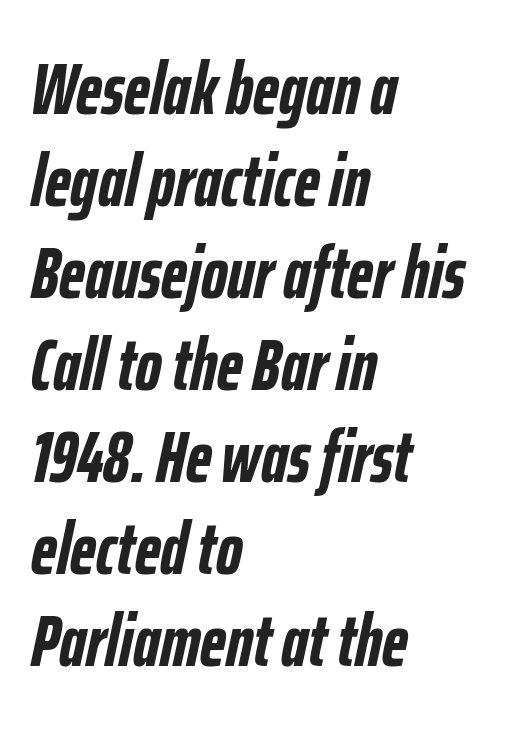
Q: Is the text bold? A: Yes.
Q: Is the text italic (slanted)? A: Yes, it leans right by about 12 degrees.
Q: Is the text underlined? A: No.
Q: How is the paragraph aligned? A: Left-aligned.
Q: Is the spacing between letters normal or unusually wide? A: Normal.
Q: Is the spacing between lines tight, normal or loose? A: Normal.
Q: Width (condensed, normal, or wide)? A: Condensed.
Q: Stroke contrast? A: Low.
Q: x-height? A: Medium.
Q: Monospaced? A: No.
